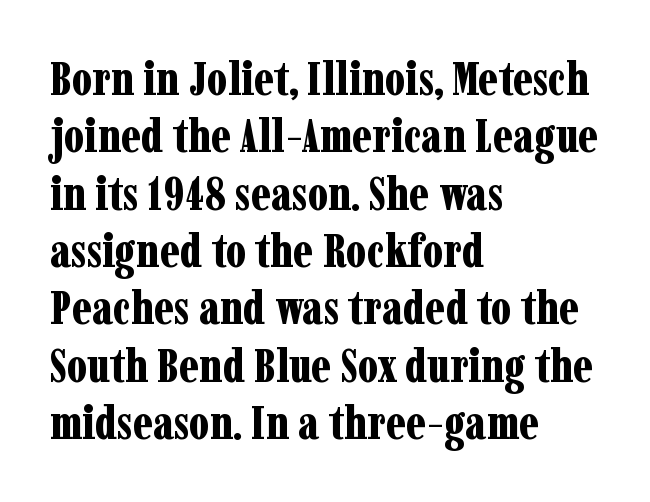
{"serif": "yes", "italic": "no", "bold": "yes", "weight": "bold", "width": "condensed", "stroke_contrast": "low", "x_height": "medium", "monospaced": "no", "underline": "no", "align": "left", "line_spacing_ratio": 1.22, "letter_spacing": "normal", "letter_spacing_em": 0.0, "glyph_px": 47}
